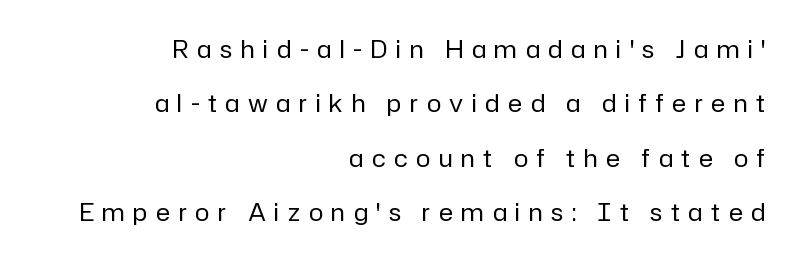
Q: Is the text bold? A: No.
Q: Is the text italic (slanted)? A: No, it is upright.
Q: Is the text underlined? A: No.
Q: How is the paragraph aligned? A: Right-aligned.
Q: Is the spacing between letters normal or unusually wide? A: Unusually wide.
Q: Is the spacing between lines tight, normal or loose? A: Loose.
